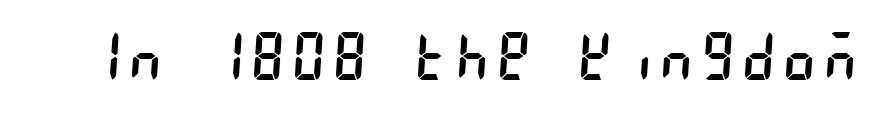
{"serif": "no", "bold": "no", "weight": "regular", "width": "condensed", "stroke_contrast": "low", "x_height": "large", "underline": "no", "glyph_px": 65}
